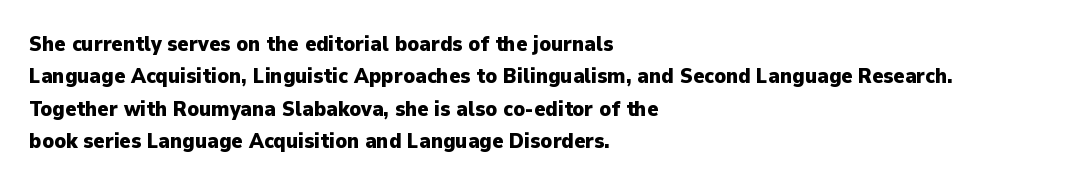
Unlike italic type, these characters show no tilt at all. Line starts are locked; line ends wander. Characters follow at the spacing the type designer built in. On the weight axis this lands at bold, roughly 700. The passage shown is not underscored anywhere.
